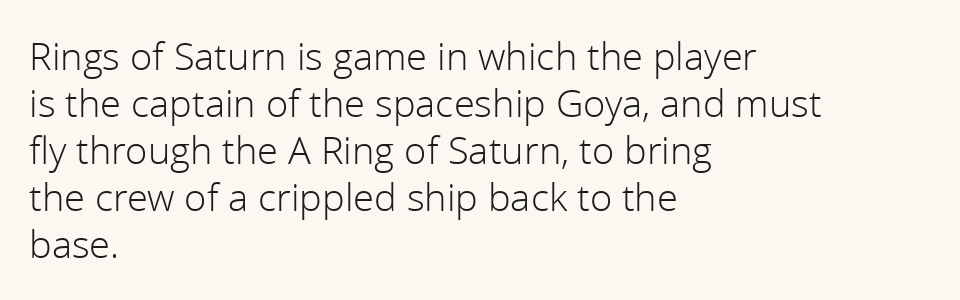
Q: Is the text bold? A: No.
Q: Is the text italic (slanted)? A: No, it is upright.
Q: Is the typeface a serif or a sans-serif typeface? A: Sans-serif.
Q: Is the text underlined? A: No.
Q: How is the paragraph aligned? A: Left-aligned.
Q: Is the spacing between letters normal or unusually wide? A: Normal.
Q: Width (condensed, normal, or wide)? A: Normal.
Q: x-height? A: Medium.
Q: Monospaced? A: No.
